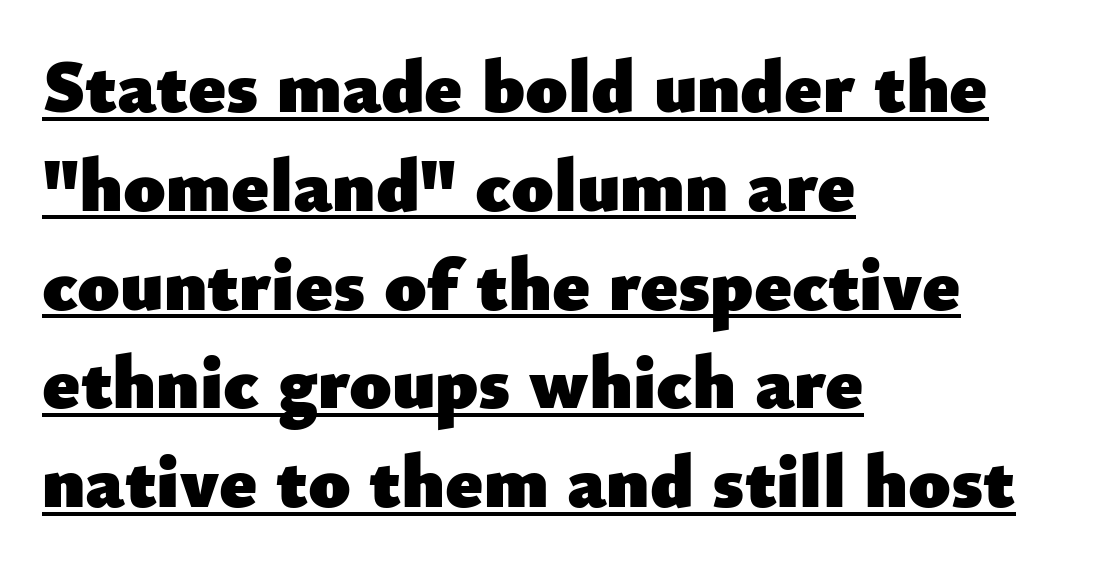
The image shows 76 px heavy sans-serif type, upright; set left-aligned, normal line spacing (1.3x), normal letter spacing, underlined; low stroke contrast and a small x-height.
